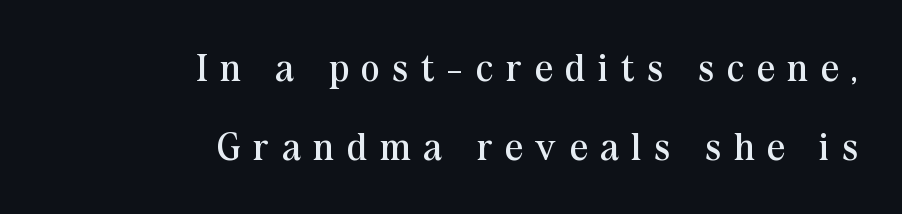
{"serif": "yes", "italic": "no", "bold": "no", "weight": "regular", "width": "normal", "stroke_contrast": "medium", "x_height": "medium", "monospaced": "no", "underline": "no", "align": "right", "line_spacing": "loose", "line_spacing_ratio": 2.02, "letter_spacing": "wide", "letter_spacing_em": 0.34, "glyph_px": 39}
